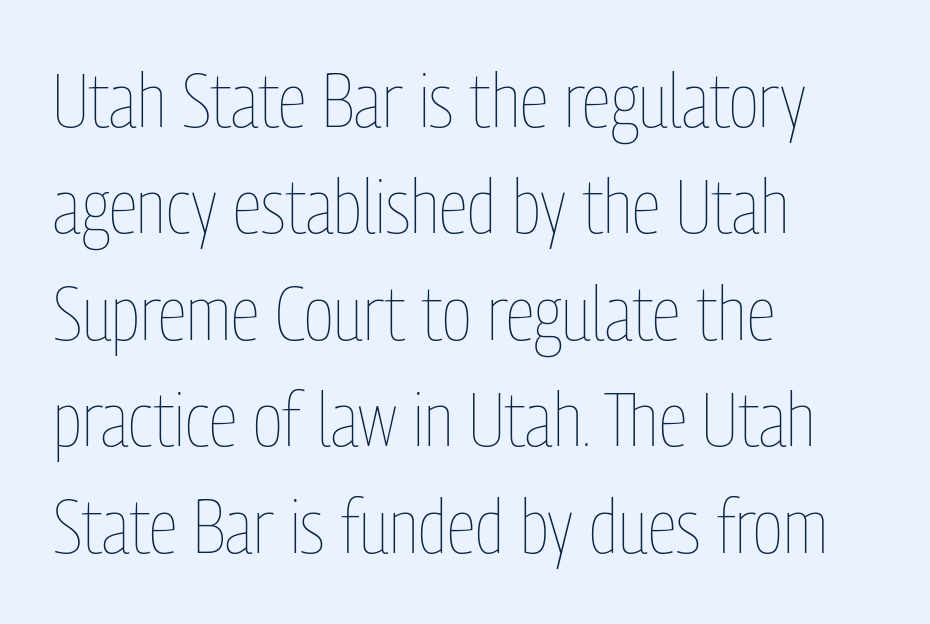
Q: Is the text bold? A: No.
Q: Is the text italic (slanted)? A: No, it is upright.
Q: Is the text underlined? A: No.
Q: How is the paragraph aligned? A: Left-aligned.
Q: Is the spacing between letters normal or unusually wide? A: Normal.
Q: Is the spacing between lines tight, normal or loose? A: Normal.
Q: Width (condensed, normal, or wide)? A: Condensed.
Q: Stroke contrast? A: Low.
Q: x-height? A: Medium.
Q: Monospaced? A: No.
